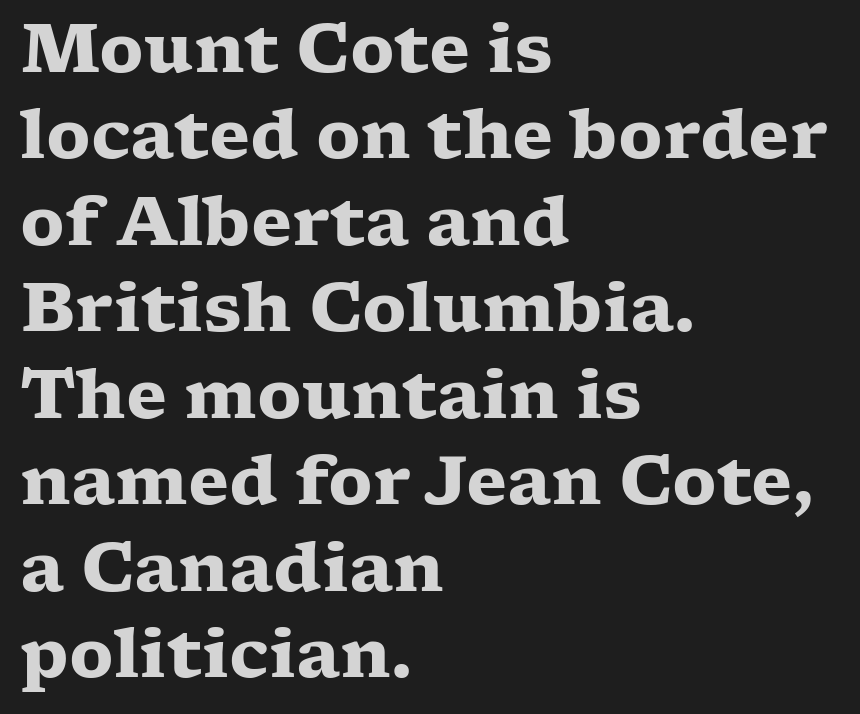
How are the letters spaced? Ordinarily, with no added tracking. The space beneath each line is pristine and unruled. Spacing verdict: proportional, widths tailored to each character. The text was rendered using a seriffed face with decorative stroke endings.
